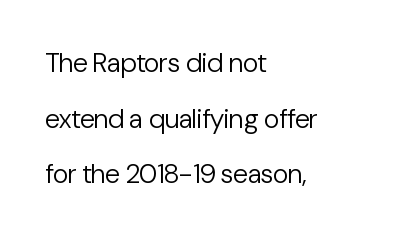
Q: Is the text bold? A: No.
Q: Is the text italic (slanted)? A: No, it is upright.
Q: Is the text underlined? A: No.
Q: How is the paragraph aligned? A: Left-aligned.
Q: Is the spacing between letters normal or unusually wide? A: Normal.
Q: Is the spacing between lines tight, normal or loose? A: Loose.
